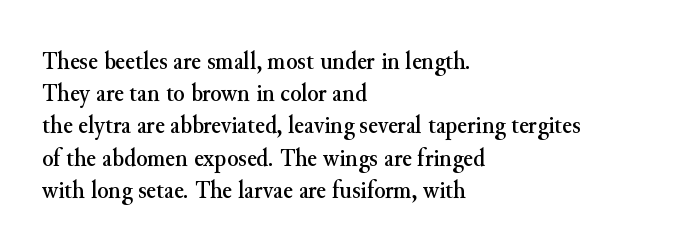
{"italic": "no", "underline": "no", "align": "left", "line_spacing_ratio": 1.24, "letter_spacing": "normal", "letter_spacing_em": 0.0, "glyph_px": 26}
